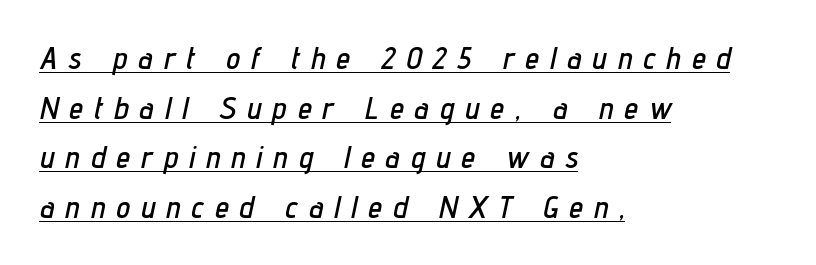
The image shows 31 px condensed type, italic (leaning right); set left-aligned, normal line spacing (1.6x), unusually wide letter spacing (+0.37 em), underlined; low stroke contrast and a medium x-height.
